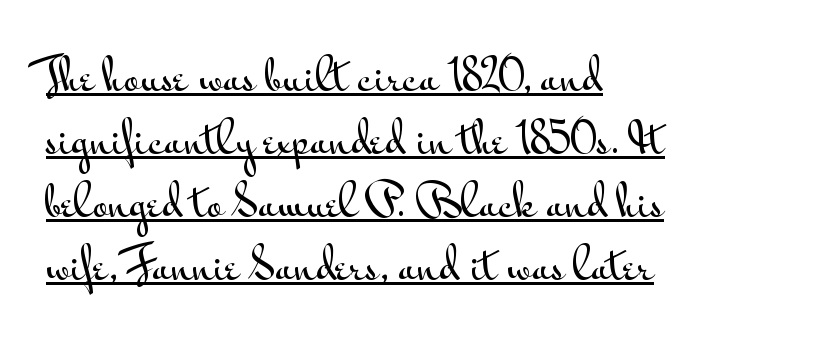
Q: Is the typeface a serif or a sans-serif typeface? A: Sans-serif.
Q: Is the text underlined? A: Yes.
Q: How is the paragraph aligned? A: Left-aligned.
Q: Is the spacing between letters normal or unusually wide? A: Normal.
Q: Is the spacing between lines tight, normal or loose? A: Normal.
Q: Width (condensed, normal, or wide)? A: Wide.
Q: Stroke contrast? A: Medium.
Q: x-height? A: Small.
Q: Monospaced? A: No.
